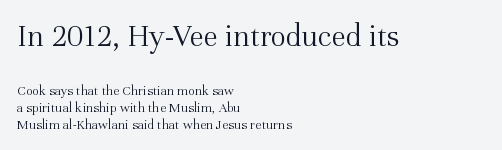
{"serif": "yes", "italic": "no", "bold": "no", "weight": "light", "width": "normal", "stroke_contrast": "medium", "x_height": "medium", "monospaced": "no", "underline": "no", "align": "left", "line_spacing_ratio": 1.22, "letter_spacing": "normal", "letter_spacing_em": 0.0, "larger_block": "first", "size_ratio": 2.29, "glyph_px": 32}
